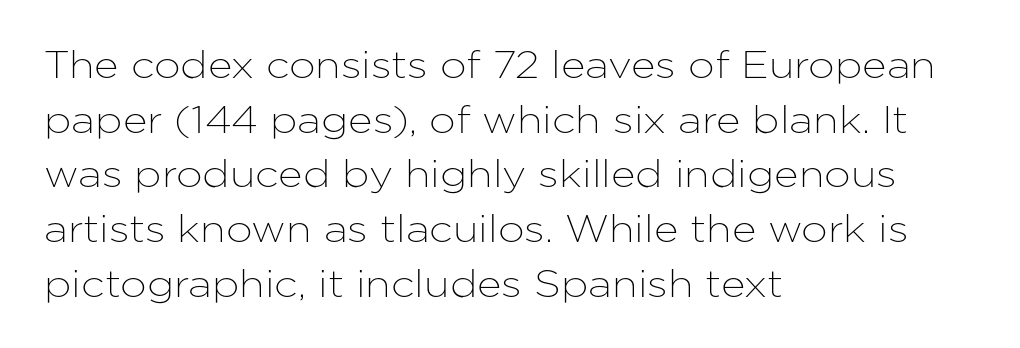
Tracking value appears to be zero — textbook default spacing. Think of a printed novel: that variable character pitch is what you see here. Descenders hang freely into open space. Upright lettering throughout. What's the leading like? Ordinary, nothing unusual. The paragraph shown leans on its left margin.
